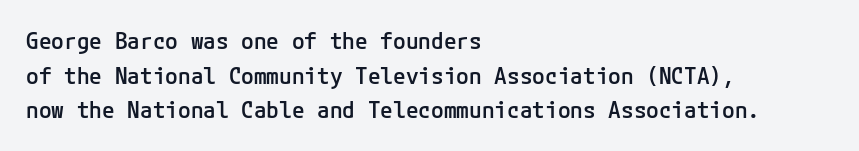
Q: Is the text bold? A: Semi-bold.
Q: Is the text italic (slanted)? A: No, it is upright.
Q: Is the text underlined? A: No.
Q: How is the paragraph aligned? A: Left-aligned.
Q: Is the spacing between letters normal or unusually wide? A: Normal.
Q: Is the spacing between lines tight, normal or loose? A: Normal.
